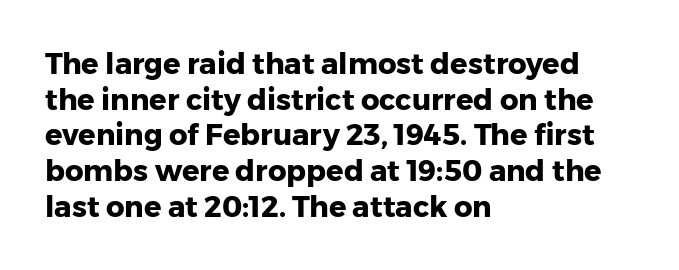
{"serif": "no", "italic": "no", "bold": "yes", "weight": "heavy", "width": "normal", "stroke_contrast": "low", "x_height": "medium", "monospaced": "no", "underline": "no", "align": "left", "line_spacing_ratio": 1.23, "letter_spacing": "normal", "letter_spacing_em": 0.0, "glyph_px": 29}
